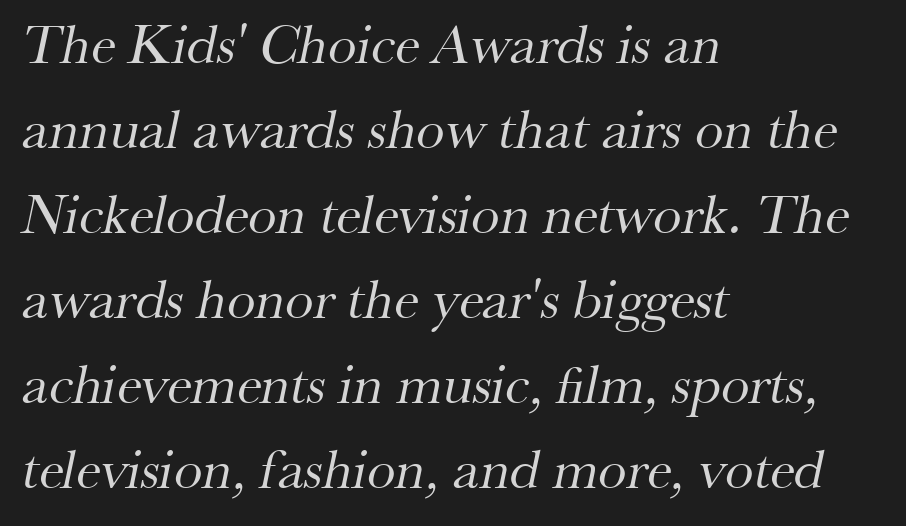
Q: Is the text bold? A: No.
Q: Is the typeface a serif or a sans-serif typeface? A: Serif.
Q: Is the text underlined? A: No.
Q: How is the paragraph aligned? A: Left-aligned.
Q: Is the spacing between letters normal or unusually wide? A: Normal.
Q: Is the spacing between lines tight, normal or loose? A: Normal.
Q: Width (condensed, normal, or wide)? A: Normal.
Q: Stroke contrast? A: Medium.
Q: x-height? A: Small.
Q: Monospaced? A: No.
